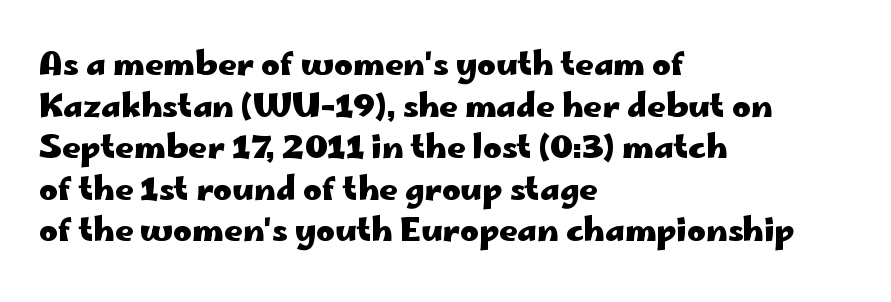
{"serif": "no", "italic": "no", "bold": "yes", "weight": "heavy", "width": "wide", "stroke_contrast": "low", "x_height": "small", "monospaced": "no", "underline": "no", "align": "left", "line_spacing": "normal", "line_spacing_ratio": 1.3, "letter_spacing": "normal", "letter_spacing_em": 0.0, "glyph_px": 32}
